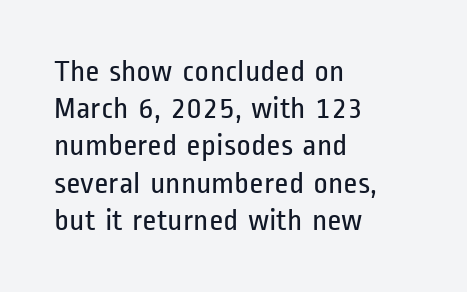
The image shows 31 px regular-weight, condensed sans-serif type, upright; set left-aligned, line spacing 1.2x, normal letter spacing, not underlined; low stroke contrast and a medium x-height.
